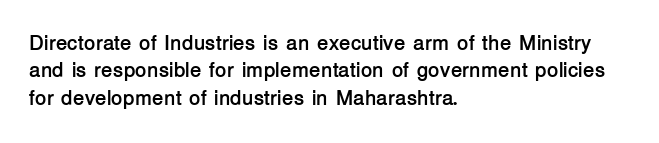
The image shows 21 px bold type, upright; set left-aligned, normal line spacing (1.3x), normal letter spacing, not underlined.
